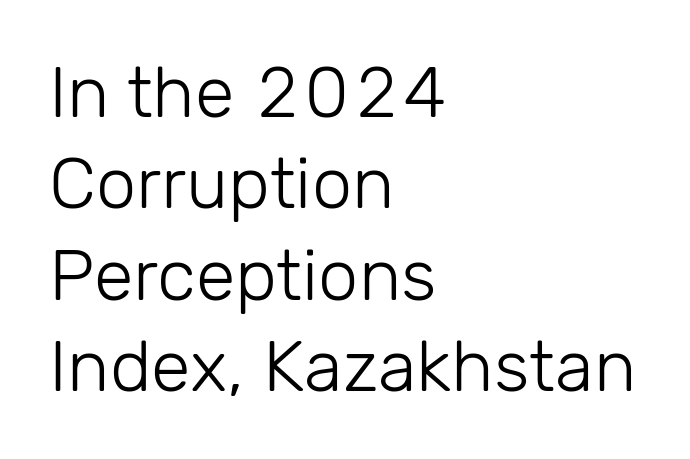
Observe the ordinary spacing: letters are neighbours, not strangers. Style check: upright. A bare baseline throughout the passage. Short and long lines alike share a common starting point at left.
